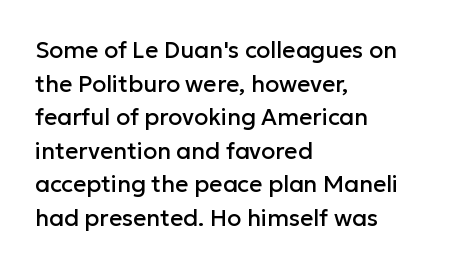
Q: Is the text italic (slanted)? A: No, it is upright.
Q: Is the text underlined? A: No.
Q: How is the paragraph aligned? A: Left-aligned.
Q: Is the spacing between letters normal or unusually wide? A: Normal.
Q: Is the spacing between lines tight, normal or loose? A: Normal.
